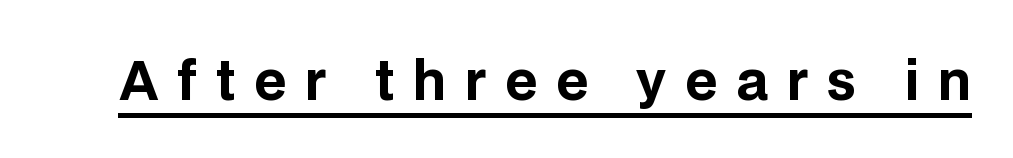
Observe the wide spacing: letters keep a clear distance from each other. The letters are bold, with thick, heavy strokes. Is this a fixed-width face? No — the glyphs have proportional, varying widths. These characters rest on top of a visible drawn line. Unlike a traditional serif, this face leaves its strokes unadorned. The lettering holds an erect, upright posture throughout.
